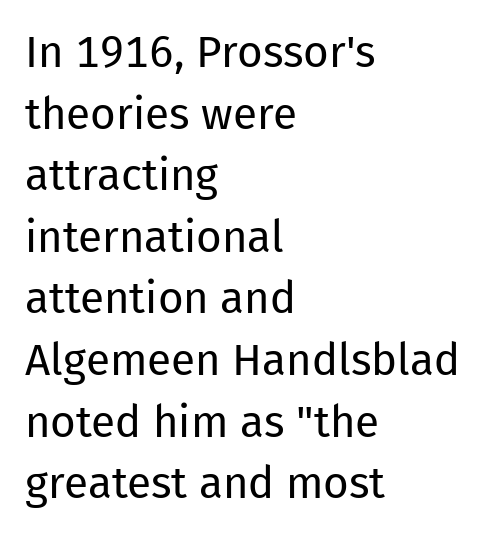
The image shows 44 px regular-weight sans-serif type, upright; set left-aligned, normal line spacing (1.4x), normal letter spacing, not underlined; low stroke contrast and a medium x-height.
